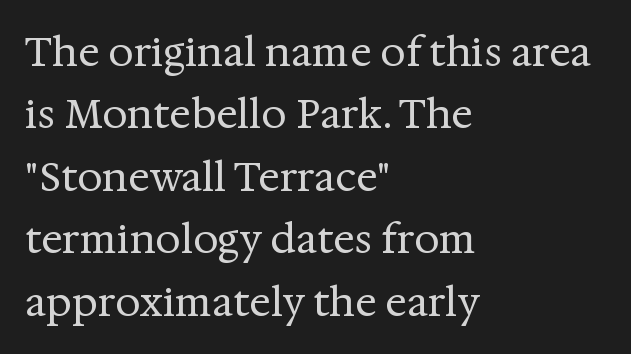
Any mark beneath the type? The region is blank. Note the varied advance widths — an 'i' is clearly narrower than an 'm'. If you drew a line through each stem, it would be perfectly vertical. The passage shown is not bold in any degree. Each line starts at the same left margin while the right side varies. In terms of leading, this rendering sits right in the middle.
